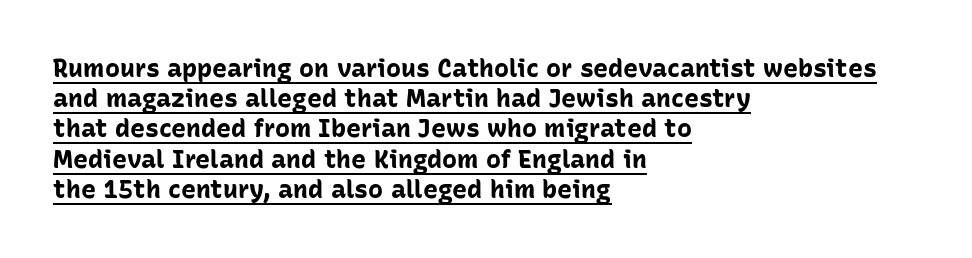
This sample is left-justified, so line endings fall wherever the words run out. Is the letter spacing exaggerated? No — it looks like the ordinary default. It's the straight-up-and-down kind of type. Underlining? Definitely there. Caption: bold face, heavy strokes.
